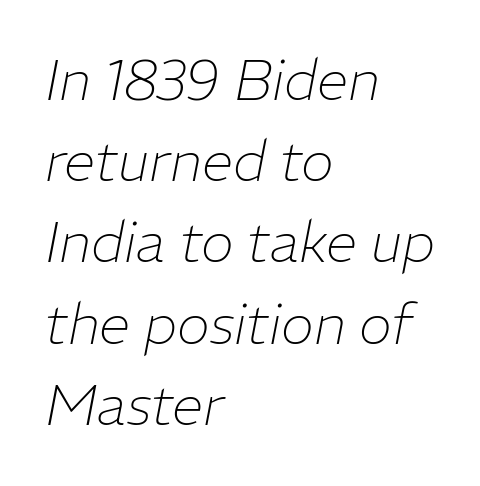
Q: Is the text bold? A: No.
Q: Is the text italic (slanted)? A: Yes, it leans right by about 11 degrees.
Q: Is the text underlined? A: No.
Q: How is the paragraph aligned? A: Left-aligned.
Q: Is the spacing between letters normal or unusually wide? A: Normal.
Q: Is the spacing between lines tight, normal or loose? A: Normal.
Q: Width (condensed, normal, or wide)? A: Normal.
Q: Stroke contrast? A: Low.
Q: x-height? A: Medium.
Q: Monospaced? A: No.
